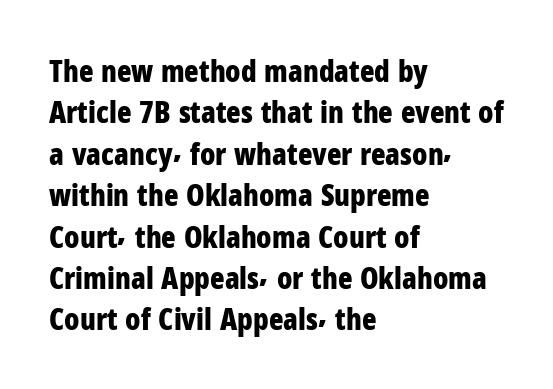
{"serif": "no", "italic": "no", "bold": "yes", "weight": "bold", "width": "condensed", "stroke_contrast": "low", "x_height": "medium", "monospaced": "no", "underline": "no", "align": "left", "line_spacing": "normal", "line_spacing_ratio": 1.38, "letter_spacing": "normal", "letter_spacing_em": 0.0, "glyph_px": 30}
